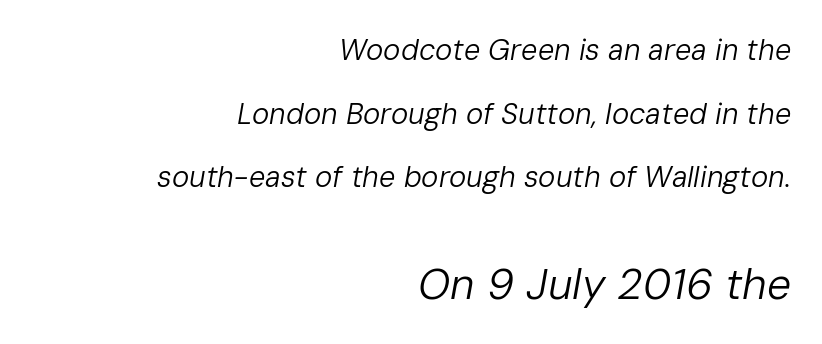
The image shows 43 px regular-weight type, italic (leaning right); set right-aligned, loose line spacing (2.19x), normal letter spacing, not underlined; the second (bottom) block is 1.48x larger; low stroke contrast and a medium x-height.
